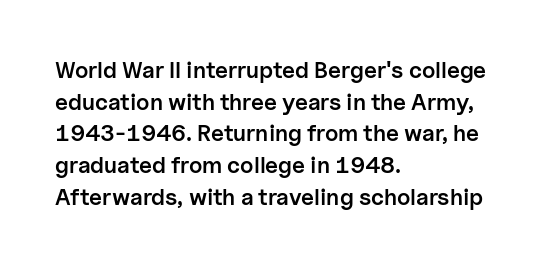
How would I describe the line gaps? Plain and ordinary. A fair bit of extra ink — the face is semibold, not bold. Check the space under the baseline: it is left empty. Style check: upright.
